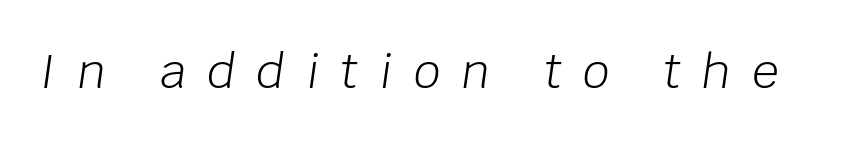
Q: Is the text bold? A: No.
Q: Is the text italic (slanted)? A: Yes, it leans right by about 8 degrees.
Q: Is the text underlined? A: No.
Q: Is the spacing between letters normal or unusually wide? A: Unusually wide.
Q: Width (condensed, normal, or wide)? A: Normal.
Q: Stroke contrast? A: Low.
Q: x-height? A: Large.
Q: Monospaced? A: No.
